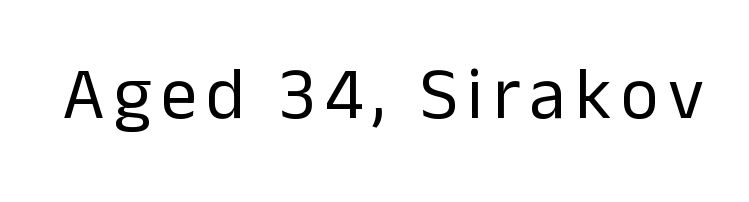
The image shows 73 px regular-weight sans-serif type, upright; set not underlined; low stroke contrast and a medium x-height.
